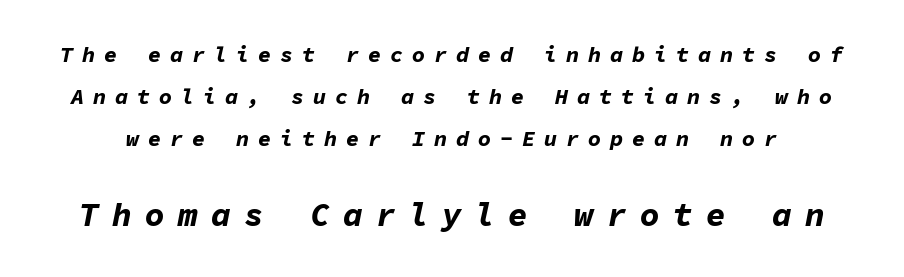
Block two is the big one; block one sits smaller above it. The lines are spread far apart with generous leading. The passage shown is typed in a monospace face where columns stay perfectly aligned. A full-strength bold gives these letters their thick strokes. Here the glyphs are tracked loosely, breaking word shapes into spaced letters.
